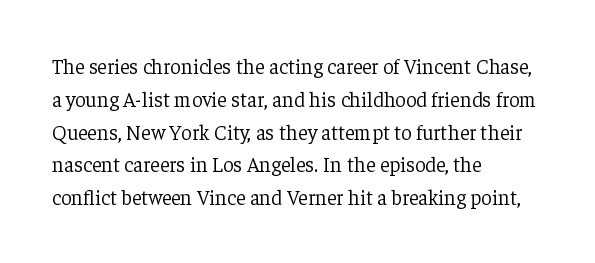
The image shows 21 px text type, upright; set left-aligned, normal line spacing (1.56x), normal letter spacing, not underlined.
